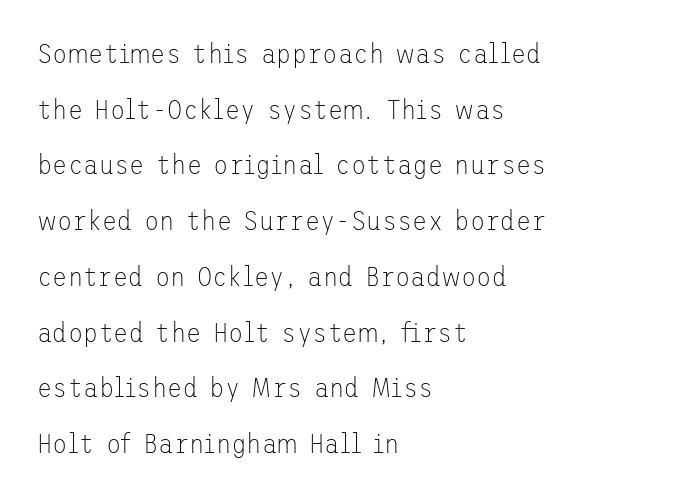
Stems here are at most as thick as an everyday book face. Does the copy run flush right? No — it runs flush left. Letterform terminals end flat and unadorned throughout the passage. What's the leading like? Stretched, with rows far apart.
